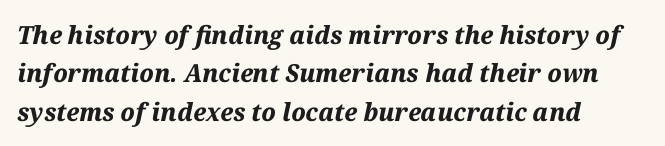
The image shows 25 px bold type, italic (leaning right); set left-aligned, normal line spacing (1.54x), normal letter spacing, not underlined.
